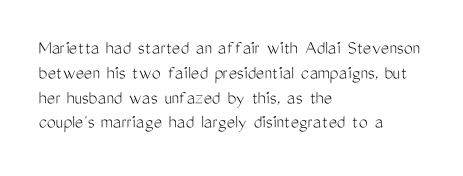
Each stroke keeps to a modest, everyday thickness or less. The type is set solid horizontally, with unmodified tracking. Italic: no, the glyphs are upright roman. In CSS terms this would be text-align: left.
